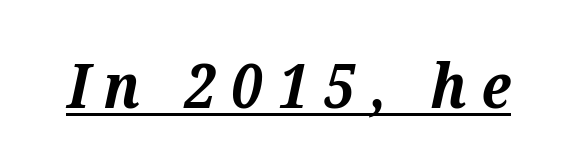
You can tell it's italic because the verticals aren't actually vertical. Do the characters align in a grid? No, the font is proportional. Emphasis is given by a line drawn under the lettering. The typeface chosen for these lines features serifs.
